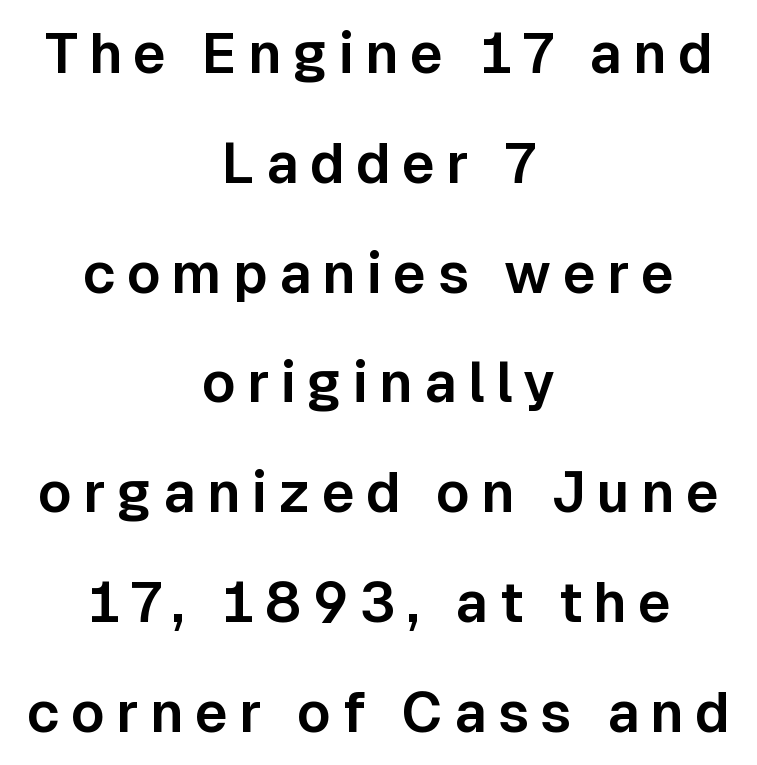
The typeface chosen for these lines omits serifs. Loosely led — the rows are spread out. The face used here is proportionally spaced, like ordinary book or web type. Words appear elongated and porous because spacing is wide. Upright lettering throughout. The words here are not underlined.
